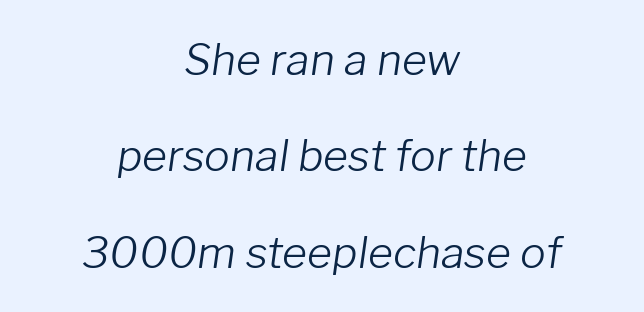
Q: Is the text bold? A: No.
Q: Is the text italic (slanted)? A: Yes, it leans right by about 8 degrees.
Q: Is the text underlined? A: No.
Q: How is the paragraph aligned? A: Centered.
Q: Is the spacing between letters normal or unusually wide? A: Normal.
Q: Is the spacing between lines tight, normal or loose? A: Loose.
Q: Width (condensed, normal, or wide)? A: Normal.
Q: Stroke contrast? A: Low.
Q: x-height? A: Medium.
Q: Monospaced? A: No.
